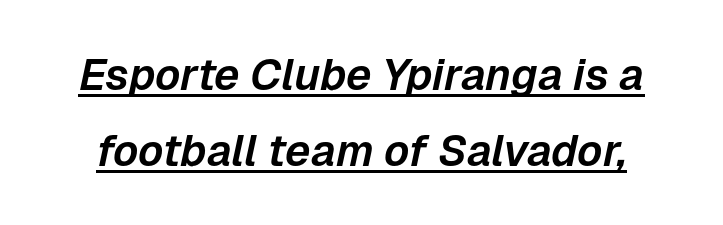
{"italic": "yes", "lean": "right", "slant_degrees": 12, "width": "normal", "stroke_contrast": "low", "x_height": "medium", "monospaced": "no", "underline": "yes", "line_spacing_ratio": 1.73, "letter_spacing": "normal", "letter_spacing_em": 0.0, "glyph_px": 44}
